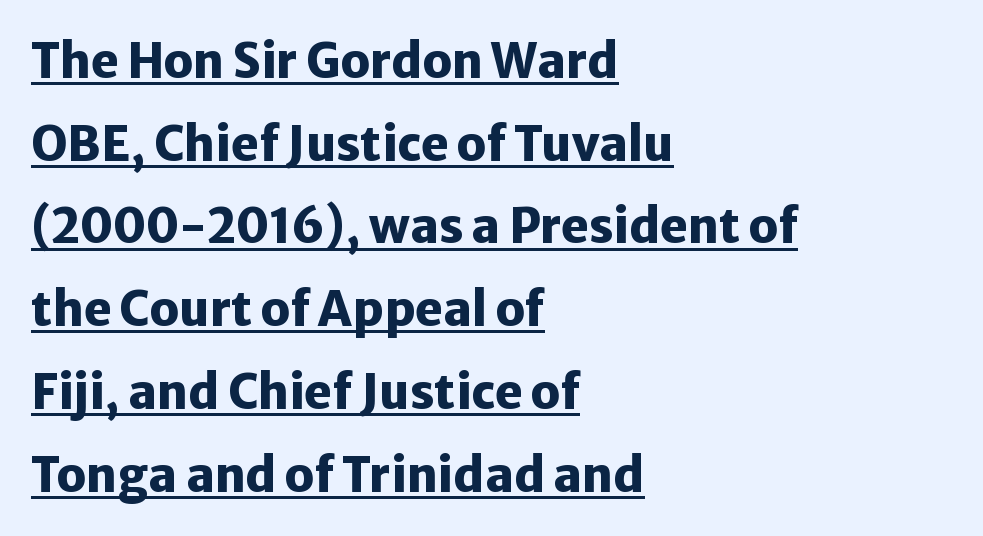
The image shows 47 px heavy sans-serif type, upright; set left-aligned, line spacing 1.76x, normal letter spacing, underlined; low stroke contrast and a medium x-height.
